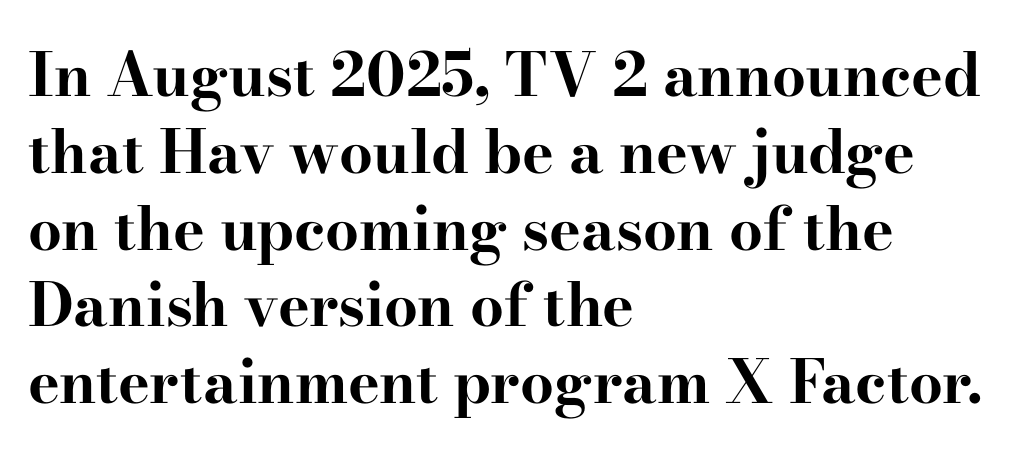
{"serif": "yes", "italic": "no", "bold": "yes", "weight": "bold", "width": "wide", "stroke_contrast": "high", "x_height": "small", "monospaced": "no", "underline": "no", "align": "left", "line_spacing": "normal", "line_spacing_ratio": 1.28, "letter_spacing": "normal", "letter_spacing_em": 0.0, "glyph_px": 60}
